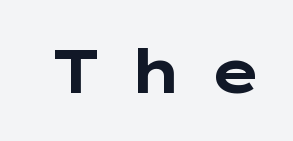
The image shows 61 px bold, wide sans-serif type, upright; set unusually wide letter spacing (+0.43 em), not underlined; low stroke contrast and a medium x-height.
